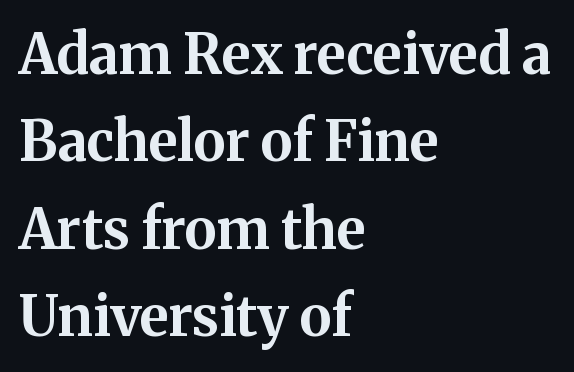
The image shows 55 px bold serif type, upright; set left-aligned, normal line spacing (1.59x), normal letter spacing, not underlined; medium stroke contrast and a medium x-height.
